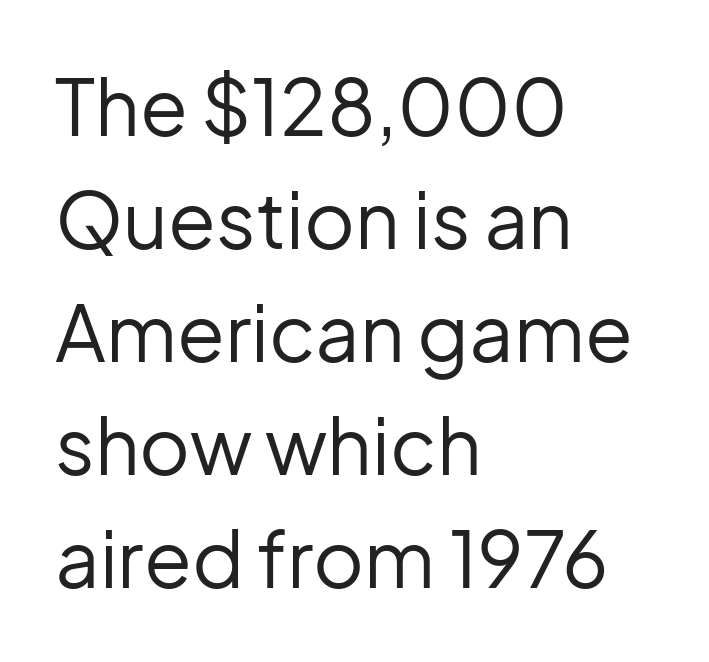
Q: Is the text bold? A: No.
Q: Is the text italic (slanted)? A: No, it is upright.
Q: Is the typeface a serif or a sans-serif typeface? A: Sans-serif.
Q: Is the text underlined? A: No.
Q: How is the paragraph aligned? A: Left-aligned.
Q: Is the spacing between letters normal or unusually wide? A: Normal.
Q: Is the spacing between lines tight, normal or loose? A: Normal.
Q: Width (condensed, normal, or wide)? A: Normal.
Q: Stroke contrast? A: Low.
Q: x-height? A: Medium.
Q: Monospaced? A: No.
